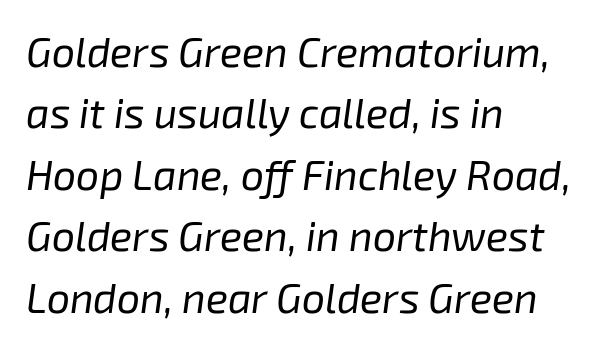
Q: Is the text bold? A: No.
Q: Is the text italic (slanted)? A: Yes, it leans right by about 8 degrees.
Q: Is the text underlined? A: No.
Q: How is the paragraph aligned? A: Left-aligned.
Q: Is the spacing between letters normal or unusually wide? A: Normal.
Q: Is the spacing between lines tight, normal or loose? A: Normal.
Q: Width (condensed, normal, or wide)? A: Normal.
Q: Stroke contrast? A: Low.
Q: x-height? A: Medium.
Q: Monospaced? A: No.
